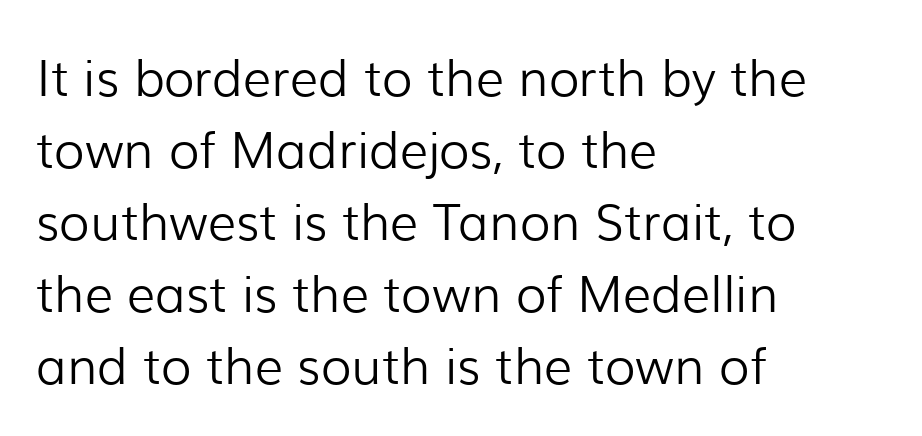
{"serif": "no", "italic": "no", "bold": "no", "weight": "light", "width": "normal", "stroke_contrast": "low", "x_height": "medium", "monospaced": "no", "underline": "no", "align": "left", "line_spacing": "normal", "line_spacing_ratio": 1.44, "letter_spacing": "normal", "letter_spacing_em": 0.0, "glyph_px": 50}
